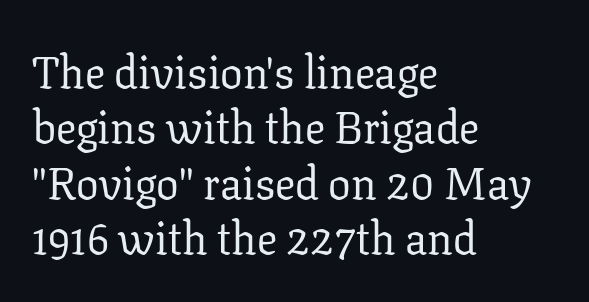
The image shows 45 px regular-weight serif type, upright; set left-aligned, line spacing 1.23x, normal letter spacing, not underlined; low stroke contrast and a medium x-height.
